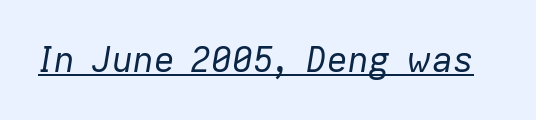
Observe the lean: these are italic letterforms. Is there an underline? Yes — a line sits under the letters. Weight: regular or lighter. The gaps between neighbouring characters are ordinary and unremarkable.
